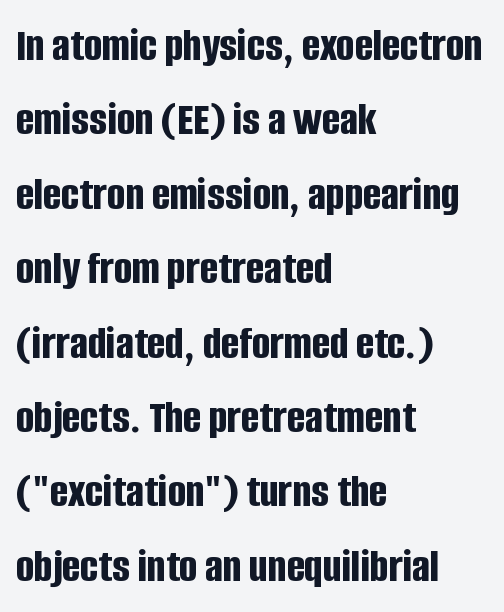
{"serif": "no", "italic": "no", "bold": "yes", "weight": "bold", "width": "condensed", "stroke_contrast": "low", "x_height": "large", "monospaced": "no", "underline": "no", "align": "left", "line_spacing": "normal", "line_spacing_ratio": 1.55, "letter_spacing": "normal", "letter_spacing_em": 0.0, "glyph_px": 48}
